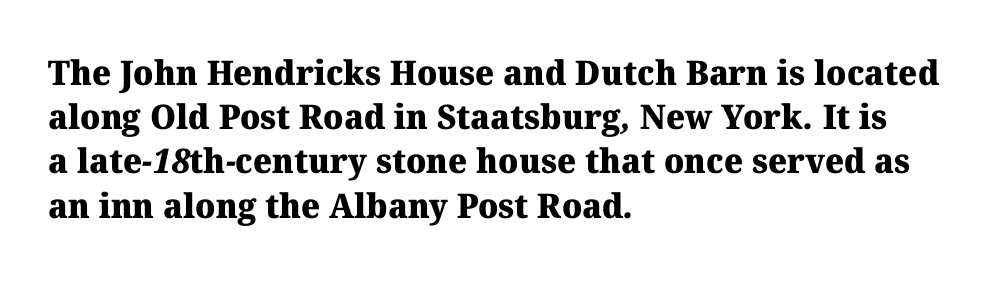
{"serif": "yes", "bold": "yes", "weight": "heavy", "width": "normal", "stroke_contrast": "medium", "x_height": "medium", "monospaced": "no", "underline": "no", "align": "left", "line_spacing": "normal", "line_spacing_ratio": 1.3, "letter_spacing": "normal", "letter_spacing_em": 0.0, "glyph_px": 34}
